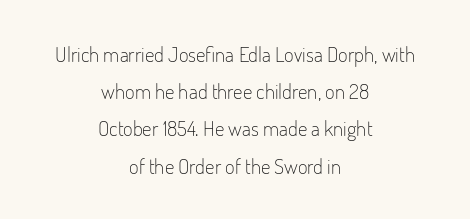
The image shows 21 px text type, upright; set centered, line spacing 1.77x, normal letter spacing, not underlined.
